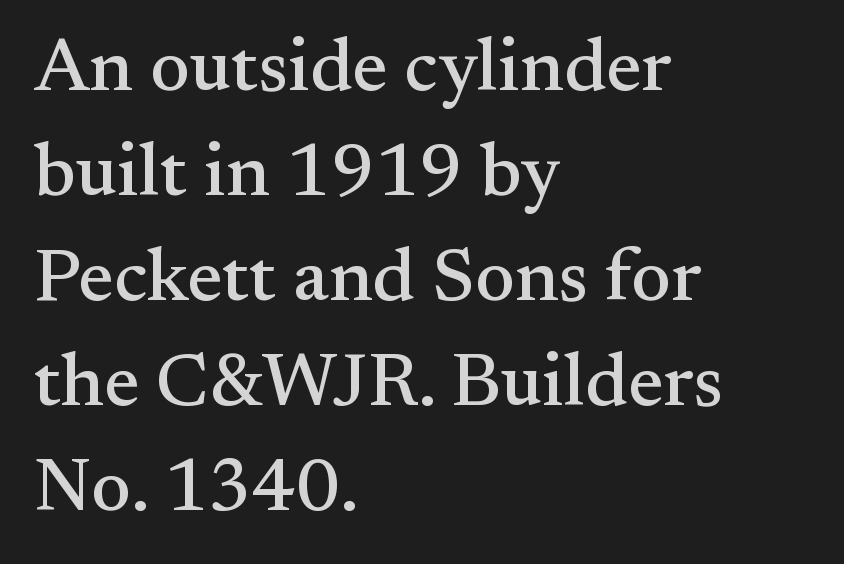
The image shows 75 px serif type, upright; set left-aligned, normal line spacing (1.4x), normal letter spacing, not underlined; medium stroke contrast and a small x-height.
